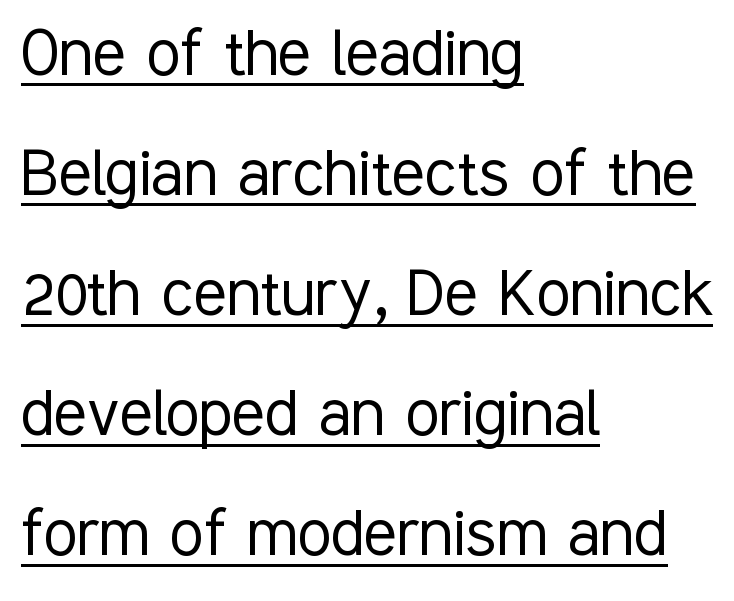
{"serif": "no", "italic": "no", "bold": "no", "weight": "light", "width": "condensed", "stroke_contrast": "low", "x_height": "medium", "monospaced": "no", "underline": "yes", "align": "left", "line_spacing": "normal", "line_spacing_ratio": 1.56, "letter_spacing": "normal", "letter_spacing_em": 0.0, "glyph_px": 77}
